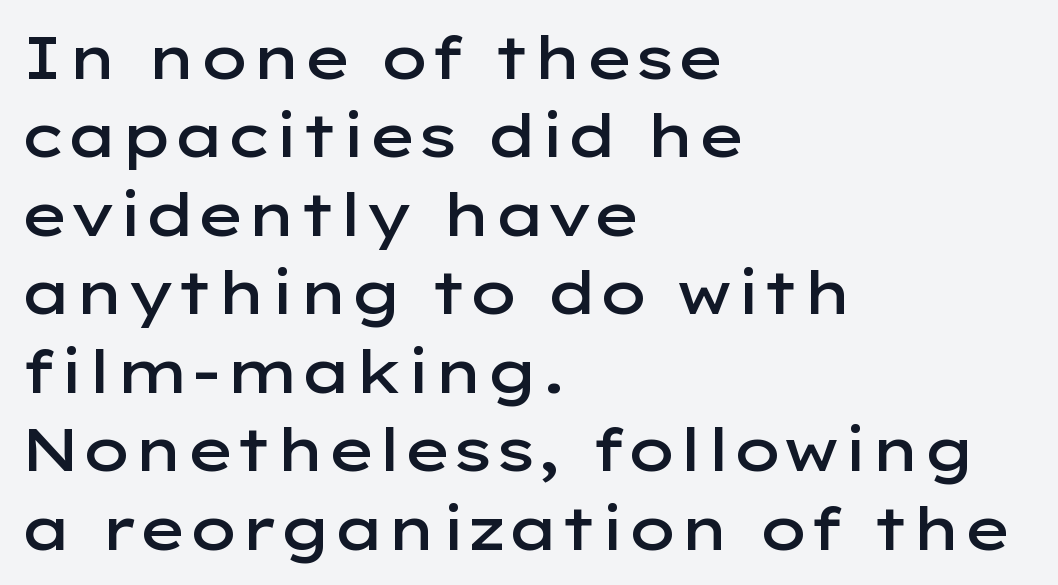
The image shows 59 px semibold, wide sans-serif type, upright; set left-aligned, normal line spacing (1.33x), normal letter spacing, not underlined; low stroke contrast and a medium x-height.
